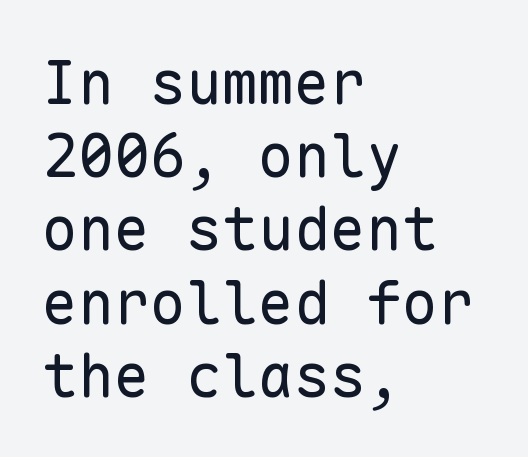
The image shows 60 px regular-weight sans-serif type, upright, monospaced; set left-aligned, line spacing 1.22x, normal letter spacing, not underlined; low stroke contrast and a medium x-height.
